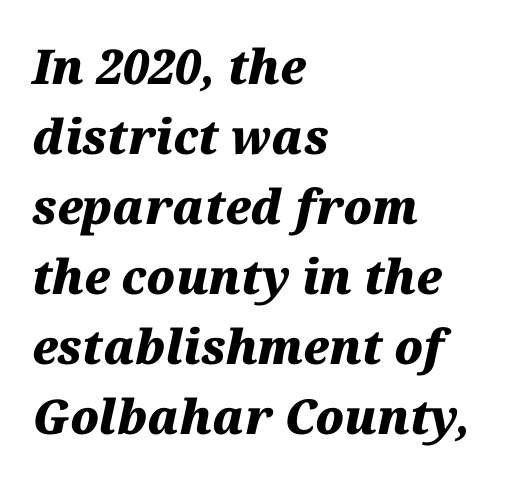
The image shows 48 px heavy type, italic (leaning right); set left-aligned, normal line spacing (1.46x), normal letter spacing, not underlined; medium stroke contrast and a medium x-height.
